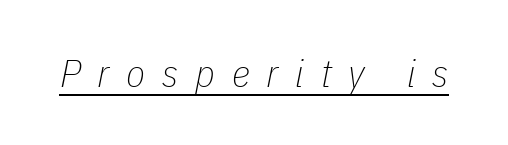
The image shows 39 px thin, condensed type, italic (leaning right); set unusually wide letter spacing (+0.43 em), underlined; low stroke contrast and a medium x-height.
